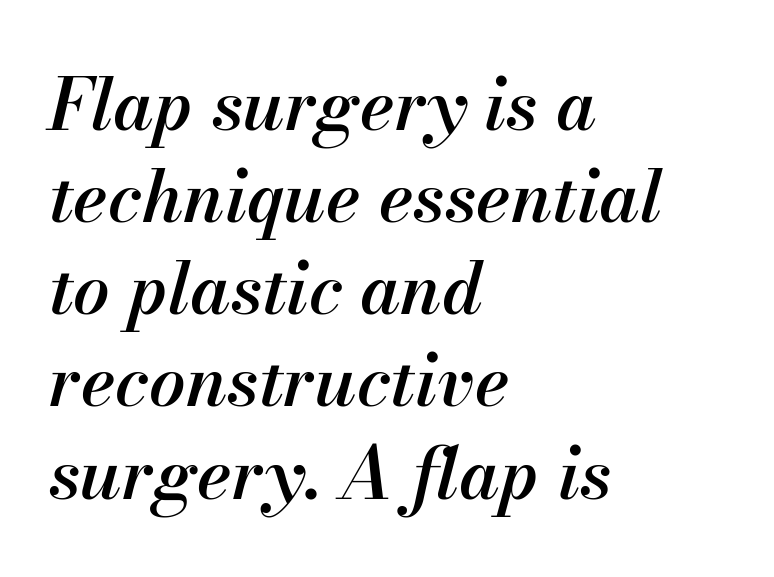
Glyph-to-glyph distance matches everyday printed text. These lines carry some extra weight — a demibold, not a full bold. Students, observe: this is what conventionally led text looks like. The whole block is typeset with a tilt. Bare-footed words on every line. The setting favours the left margin, as ordinary paragraphs usually do.
